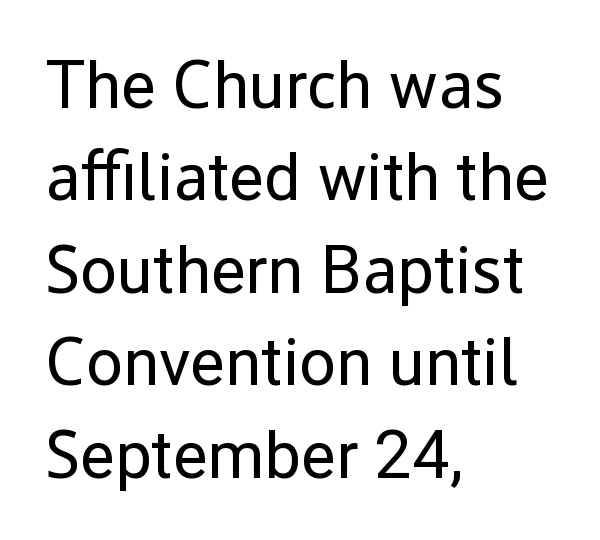
The image shows 67 px regular-weight sans-serif type, upright; set left-aligned, normal line spacing (1.38x), normal letter spacing, not underlined; low stroke contrast and a medium x-height.
